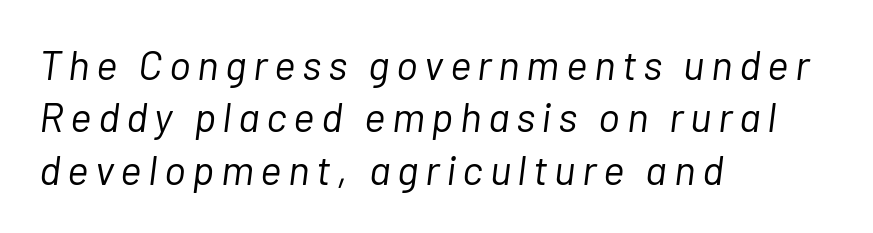
Q: Is the text bold? A: No.
Q: Is the text italic (slanted)? A: Yes, it leans right by about 7 degrees.
Q: Is the text underlined? A: No.
Q: How is the paragraph aligned? A: Left-aligned.
Q: Is the spacing between lines tight, normal or loose? A: Normal.
Q: Width (condensed, normal, or wide)? A: Normal.
Q: Stroke contrast? A: Low.
Q: x-height? A: Medium.
Q: Monospaced? A: No.
